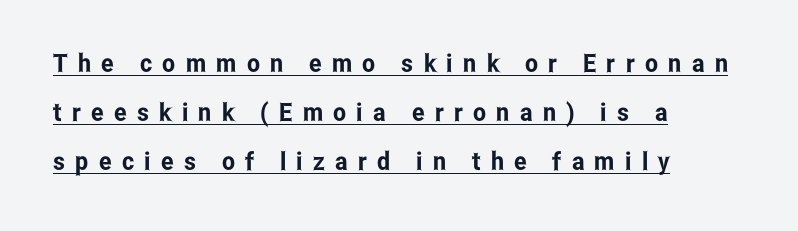
The image shows 25 px text type, upright; set left-aligned, loose line spacing (1.97x), unusually wide letter spacing (+0.41 em), underlined.
